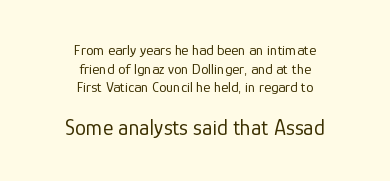
The image shows 22 px text type, upright; set centered, normal line spacing (1.25x), normal letter spacing, not underlined; the second (bottom) block is 1.47x larger.
